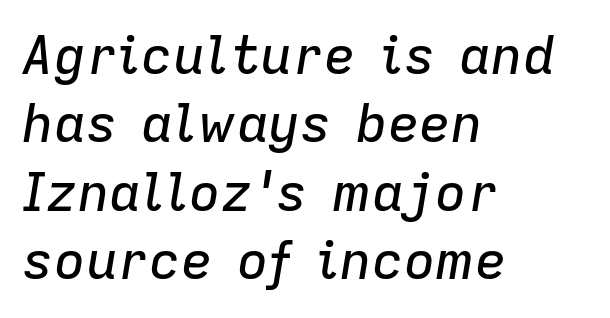
The image shows 53 px text type, italic (leaning right); set left-aligned, normal line spacing (1.29x), normal letter spacing, not underlined; low stroke contrast and a medium x-height.
